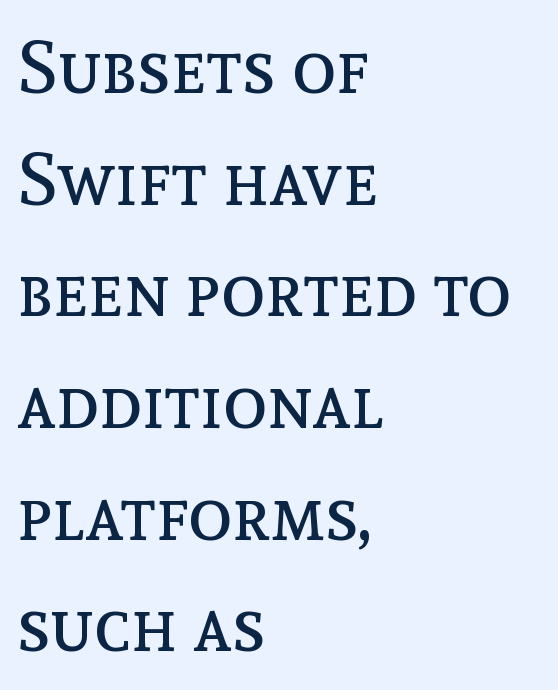
{"italic": "no", "bold": "no", "weight": "regular", "width": "normal", "x_height": "medium", "monospaced": "no", "underline": "no", "align": "left", "line_spacing": "normal", "line_spacing_ratio": 1.53, "letter_spacing": "normal", "letter_spacing_em": 0.0, "glyph_px": 73}
